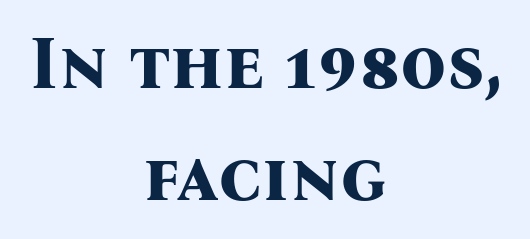
The image shows 75 px bold serif type, upright; set centered, normal line spacing (1.49x), normal letter spacing, not underlined; medium stroke contrast and a medium x-height.
